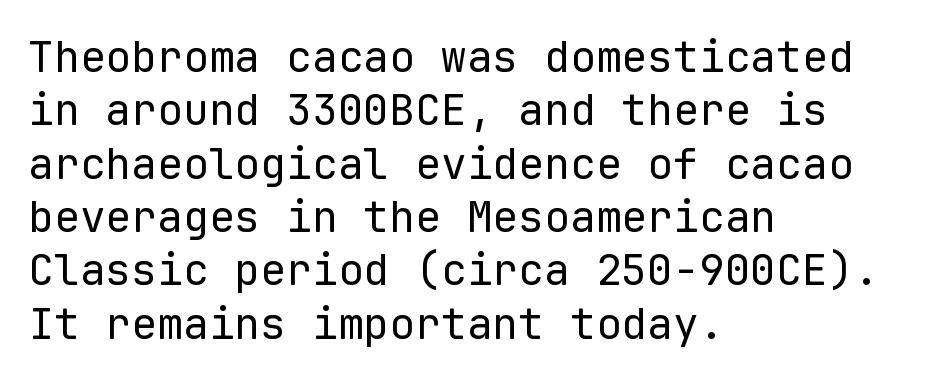
Clear beneath every line of the passage. Nobody touched the tracking dial on this one. This sample has the even, mechanical cadence of fixed-width lettering. A light-to-regular cut is what we see here. The rendering anchors every line to the left-hand side. In terms of posture, this sample is upright.
